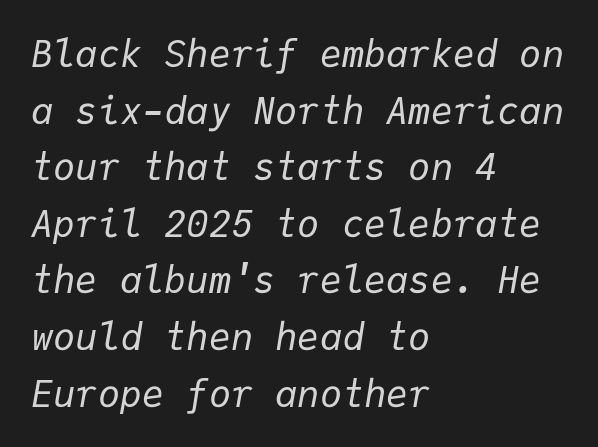
Q: Is the text bold? A: No.
Q: Is the text italic (slanted)? A: Yes, it leans right by about 9 degrees.
Q: Is the text underlined? A: No.
Q: How is the paragraph aligned? A: Left-aligned.
Q: Is the spacing between letters normal or unusually wide? A: Normal.
Q: Is the spacing between lines tight, normal or loose? A: Normal.
Q: Width (condensed, normal, or wide)? A: Normal.
Q: Stroke contrast? A: Low.
Q: x-height? A: Medium.
Q: Monospaced? A: Yes.
